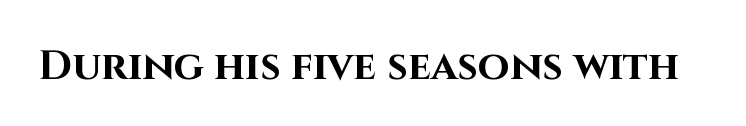
The image shows 41 px bold sans-serif type, upright; set normal letter spacing, not underlined; high stroke contrast and a large x-height.
